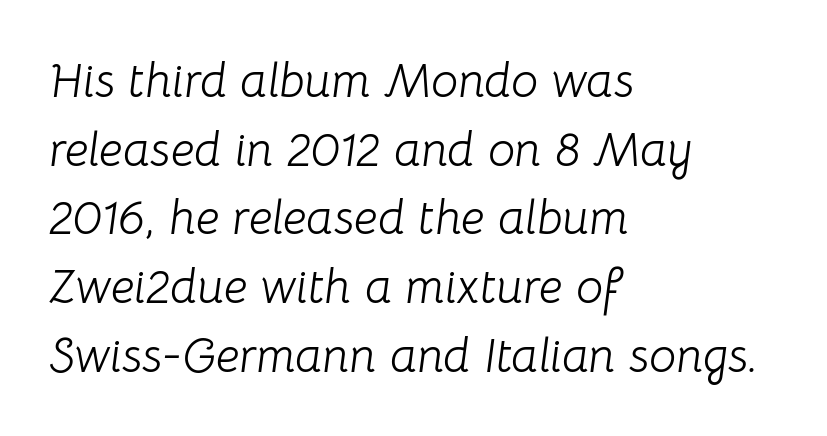
Q: Is the text bold? A: No.
Q: Is the text italic (slanted)? A: Yes, it leans right by about 8 degrees.
Q: Is the text underlined? A: No.
Q: How is the paragraph aligned? A: Left-aligned.
Q: Is the spacing between letters normal or unusually wide? A: Normal.
Q: Is the spacing between lines tight, normal or loose? A: Normal.
Q: Width (condensed, normal, or wide)? A: Normal.
Q: Stroke contrast? A: Low.
Q: x-height? A: Medium.
Q: Monospaced? A: No.
